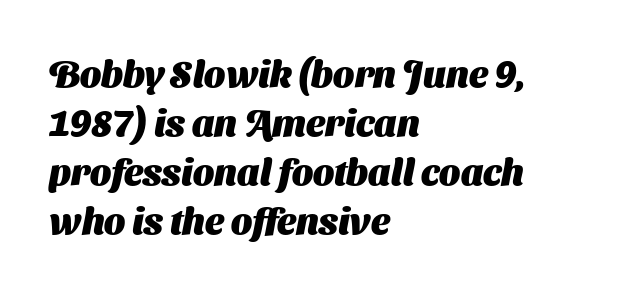
The image shows 37 px heavy sans-serif type; set left-aligned, normal line spacing (1.32x), normal letter spacing, not underlined; medium stroke contrast and a medium x-height.
